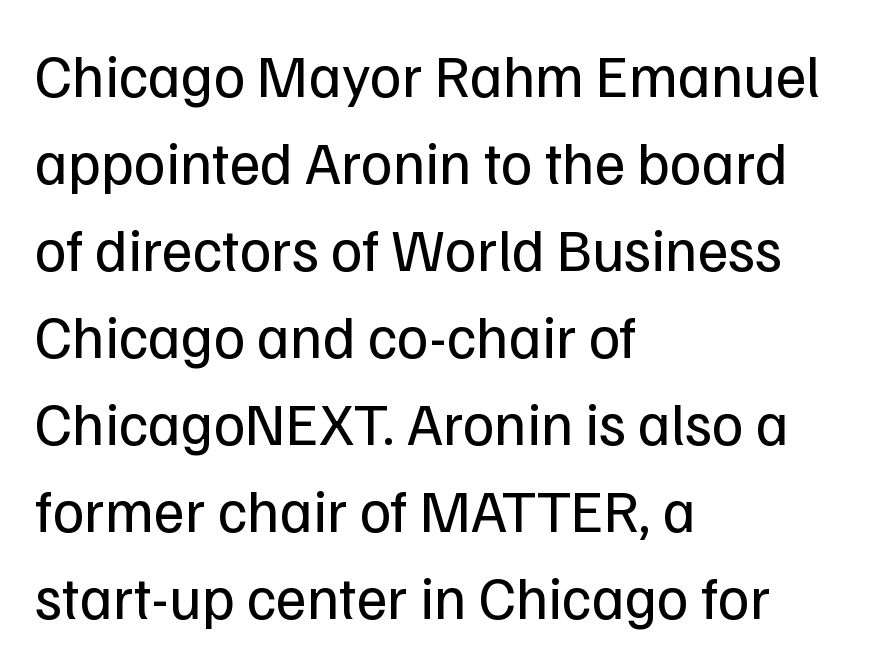
The typeface chosen for these lines omits serifs. This sample uses an upright cut, with every glyph sitting square on the baseline. The letterforms sit shoulder to shoulder at normal distance. Descenders hang freely into open space. A typesetter would call this proportional, since set widths differ per character. Evenly set lines give the paragraph a standard silhouette.
